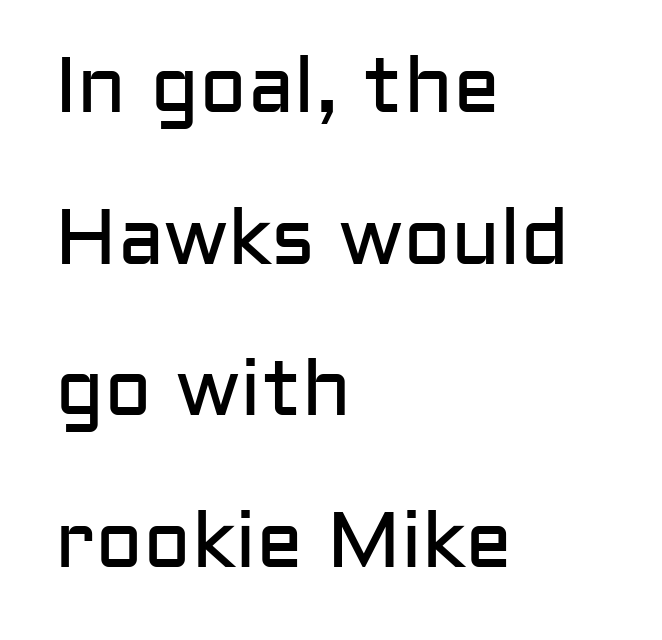
Q: Is the text bold? A: No.
Q: Is the text italic (slanted)? A: No, it is upright.
Q: Is the typeface a serif or a sans-serif typeface? A: Sans-serif.
Q: Is the text underlined? A: No.
Q: How is the paragraph aligned? A: Left-aligned.
Q: Is the spacing between letters normal or unusually wide? A: Normal.
Q: Is the spacing between lines tight, normal or loose? A: Loose.
Q: Width (condensed, normal, or wide)? A: Normal.
Q: Stroke contrast? A: Low.
Q: x-height? A: Medium.
Q: Monospaced? A: No.
